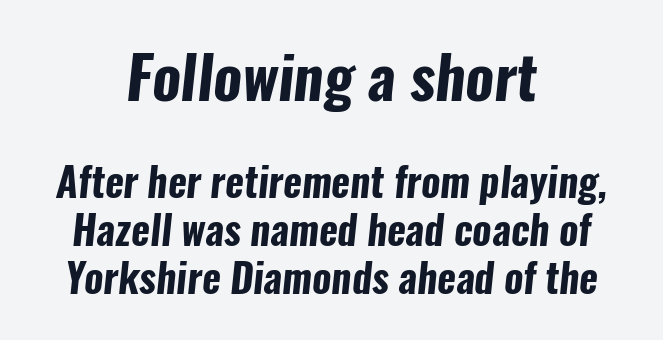
The image shows 60 px bold, condensed sans-serif type; set centered, line spacing 1.19x, normal letter spacing, not underlined; the first (top) block is 1.5x larger; low stroke contrast and a medium x-height.
